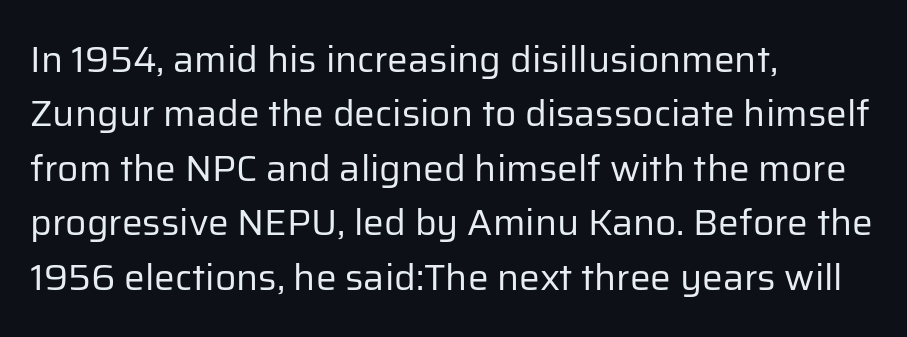
{"serif": "no", "italic": "no", "bold": "no", "weight": "regular", "width": "normal", "stroke_contrast": "low", "x_height": "medium", "monospaced": "no", "underline": "no", "align": "left", "line_spacing": "normal", "line_spacing_ratio": 1.47, "letter_spacing": "normal", "letter_spacing_em": 0.0, "glyph_px": 37}
